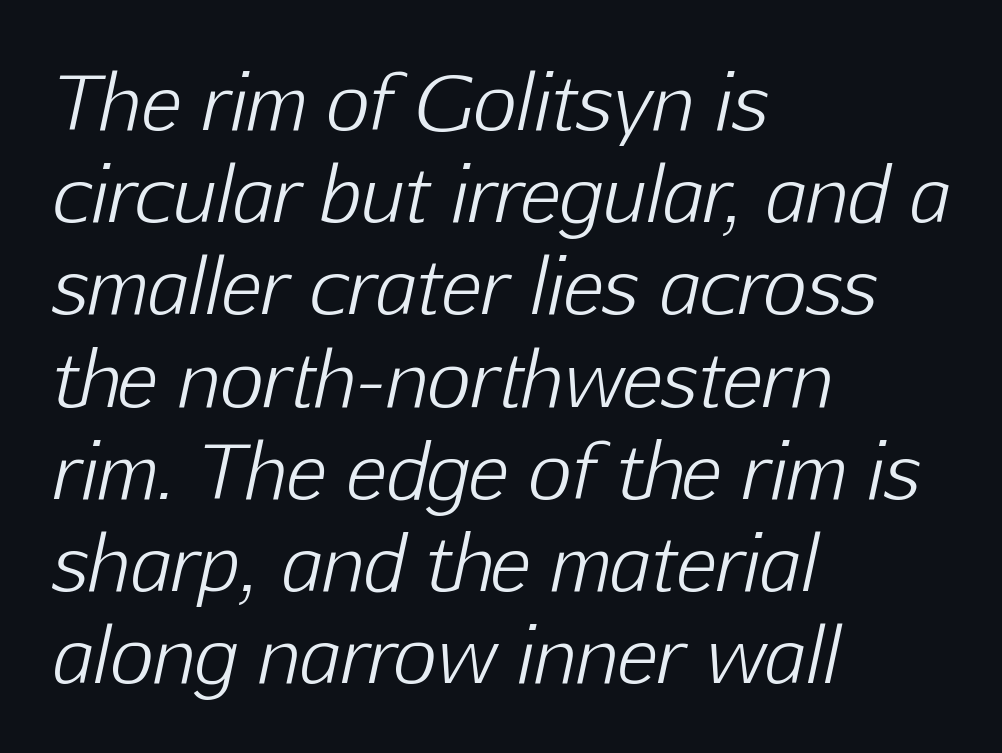
Q: Is the text bold? A: No.
Q: Is the text italic (slanted)? A: Yes, it leans right by about 12 degrees.
Q: Is the text underlined? A: No.
Q: How is the paragraph aligned? A: Left-aligned.
Q: Is the spacing between letters normal or unusually wide? A: Normal.
Q: Width (condensed, normal, or wide)? A: Normal.
Q: Stroke contrast? A: Low.
Q: x-height? A: Medium.
Q: Monospaced? A: No.
